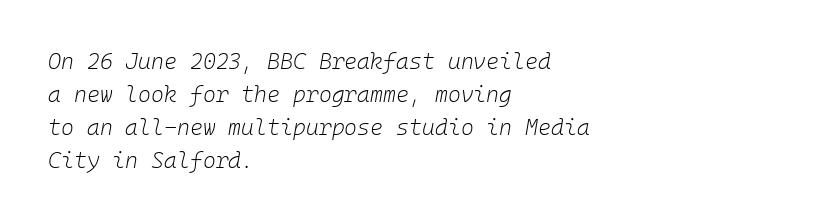
Notice how the stems are inclined rather than vertical — that's the hallmark of italics. Does the leading feel generous? No, just average. Every row of glyphs begins at an identical x-position on the left. Ink coverage per letter is moderate at most. Compared with typical body copy, the letter spacing here is the same.
